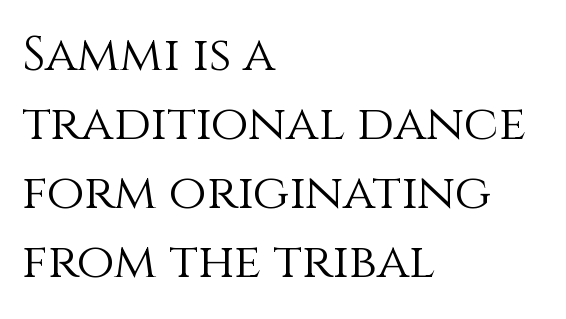
Q: Is the text bold? A: No.
Q: Is the text italic (slanted)? A: No, it is upright.
Q: Is the text underlined? A: No.
Q: How is the paragraph aligned? A: Left-aligned.
Q: Is the spacing between letters normal or unusually wide? A: Normal.
Q: Is the spacing between lines tight, normal or loose? A: Normal.
Q: Width (condensed, normal, or wide)? A: Normal.
Q: Stroke contrast? A: Medium.
Q: x-height? A: Large.
Q: Monospaced? A: No.
